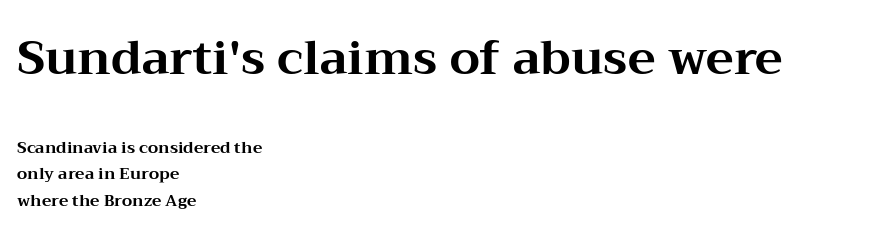
The image shows 47 px bold, wide serif type, upright; set left-aligned, normal line spacing (1.66x), normal letter spacing, not underlined; the first (top) block is 2.94x larger; medium stroke contrast and a medium x-height.
